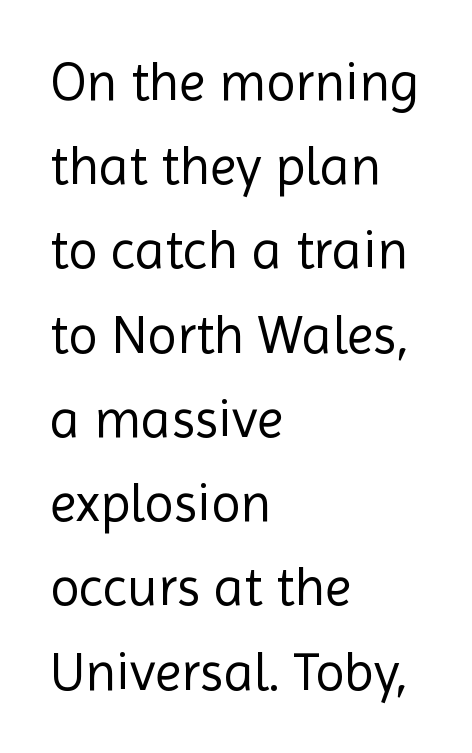
{"serif": "no", "italic": "no", "bold": "no", "weight": "regular", "width": "normal", "x_height": "medium", "monospaced": "no", "underline": "no", "align": "left", "line_spacing": "normal", "line_spacing_ratio": 1.56, "letter_spacing": "normal", "letter_spacing_em": 0.0, "glyph_px": 54}
